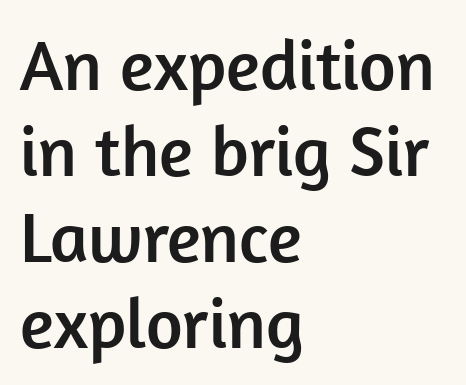
Q: Is the text italic (slanted)? A: No, it is upright.
Q: Is the typeface a serif or a sans-serif typeface? A: Sans-serif.
Q: Is the text underlined? A: No.
Q: How is the paragraph aligned? A: Left-aligned.
Q: Is the spacing between letters normal or unusually wide? A: Normal.
Q: Width (condensed, normal, or wide)? A: Normal.
Q: Stroke contrast? A: Low.
Q: x-height? A: Medium.
Q: Monospaced? A: No.
